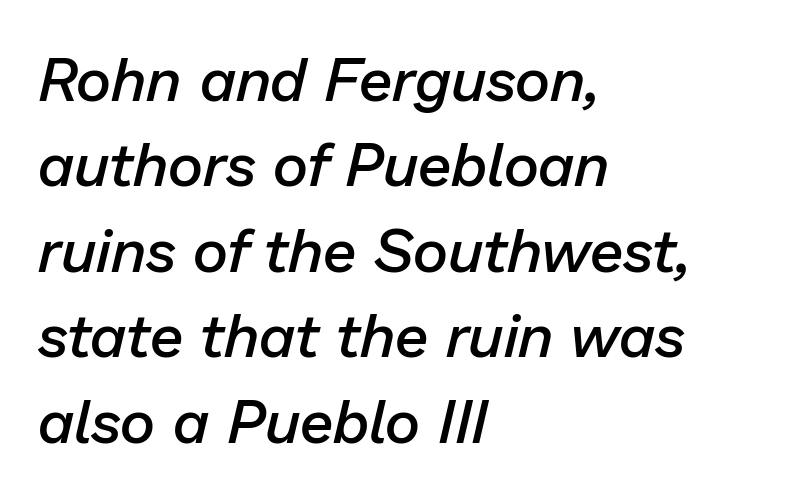
Q: Is the text bold? A: Semi-bold.
Q: Is the text italic (slanted)? A: Yes, it leans right by about 13 degrees.
Q: Is the text underlined? A: No.
Q: How is the paragraph aligned? A: Left-aligned.
Q: Is the spacing between letters normal or unusually wide? A: Normal.
Q: Is the spacing between lines tight, normal or loose? A: Normal.
Q: Width (condensed, normal, or wide)? A: Normal.
Q: Stroke contrast? A: Low.
Q: x-height? A: Medium.
Q: Monospaced? A: No.
